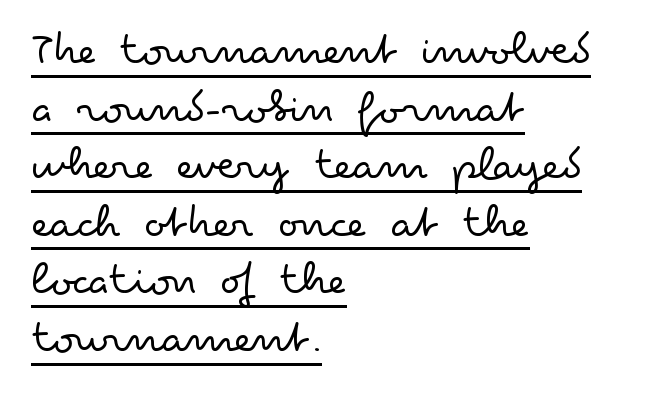
Q: Is the text bold? A: No.
Q: Is the text italic (slanted)? A: No, it is upright.
Q: Is the typeface a serif or a sans-serif typeface? A: Sans-serif.
Q: Is the text underlined? A: Yes.
Q: How is the paragraph aligned? A: Left-aligned.
Q: Is the spacing between letters normal or unusually wide? A: Normal.
Q: Width (condensed, normal, or wide)? A: Wide.
Q: Stroke contrast? A: Low.
Q: x-height? A: Small.
Q: Monospaced? A: No.
